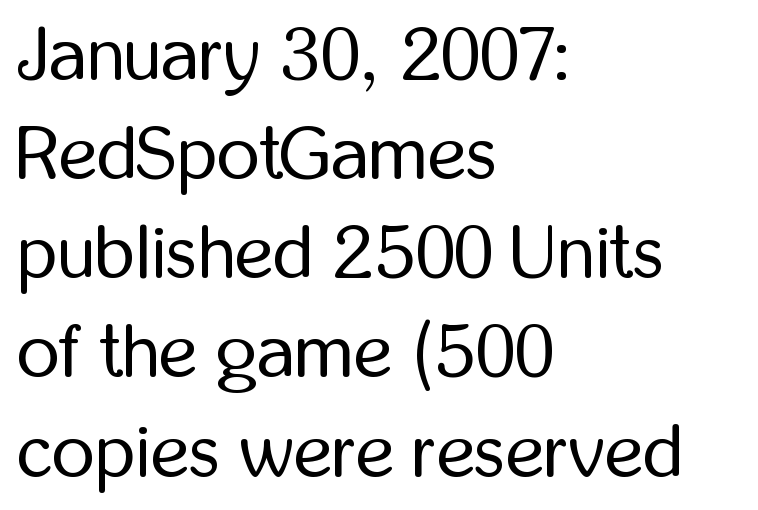
Q: Is the text bold? A: No.
Q: Is the text italic (slanted)? A: No, it is upright.
Q: Is the typeface a serif or a sans-serif typeface? A: Sans-serif.
Q: Is the text underlined? A: No.
Q: How is the paragraph aligned? A: Left-aligned.
Q: Is the spacing between letters normal or unusually wide? A: Normal.
Q: Is the spacing between lines tight, normal or loose? A: Normal.
Q: Width (condensed, normal, or wide)? A: Condensed.
Q: Stroke contrast? A: Low.
Q: x-height? A: Medium.
Q: Monospaced? A: No.
